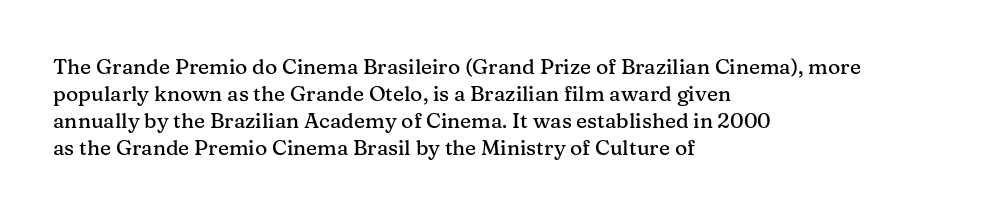
No word sits above an underline. Rendered with straight, roman letterforms. A typesetter would call this leading conventional body-copy spacing. Nothing unusual about the tracking: characters are spaced as the font intends. Line starts are locked; line ends wander.
